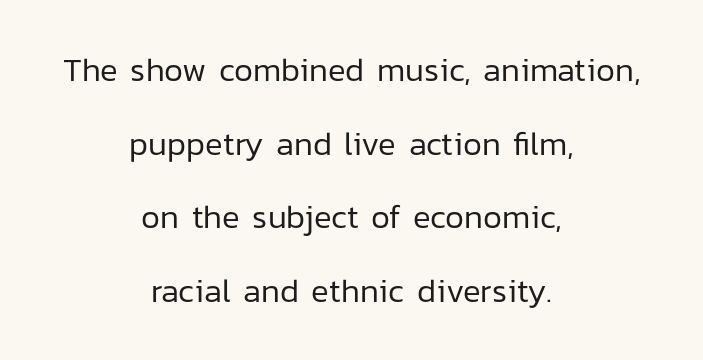
Just letters on the line, the space beneath them empty. Caption: standard tracking, unaltered. The strokes carry an ordinary text weight at most. Ordinary non-slanted type is in use.
